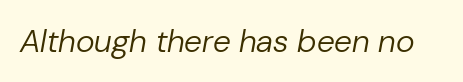
The image shows 32 px regular-weight type, italic (leaning right); set normal letter spacing, not underlined; low stroke contrast and a medium x-height.
